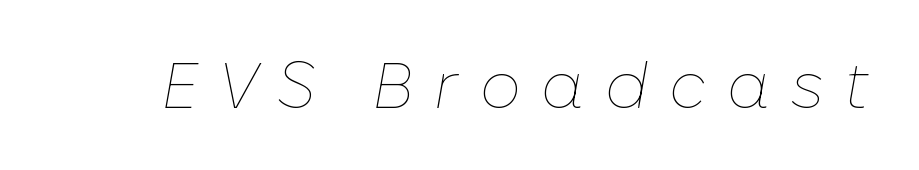
{"italic": "yes", "lean": "right", "slant_degrees": 10, "bold": "no", "weight": "thin", "width": "normal", "stroke_contrast": "low", "x_height": "medium", "monospaced": "no", "underline": "no", "letter_spacing": "wide", "letter_spacing_em": 0.31, "glyph_px": 65}
